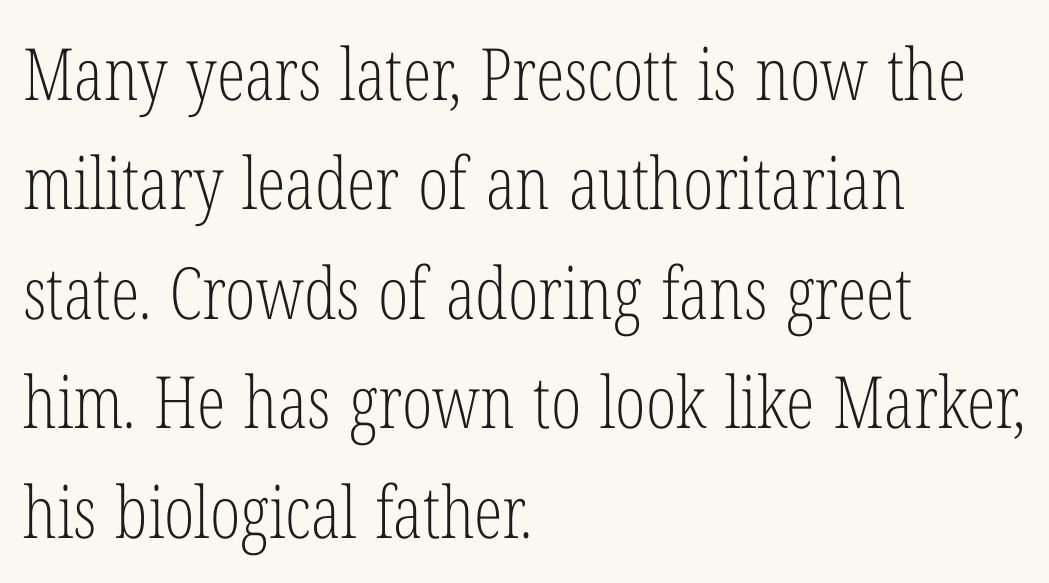
The image shows 72 px light, condensed serif type, upright; set left-aligned, normal line spacing (1.52x), normal letter spacing, not underlined; low stroke contrast and a medium x-height.
